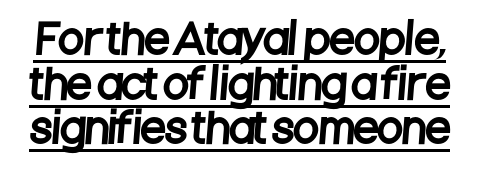
{"serif": "no", "width": "condensed", "stroke_contrast": "low", "x_height": "large", "monospaced": "no", "underline": "yes", "line_spacing": "tight", "line_spacing_ratio": 1.09, "letter_spacing": "normal", "letter_spacing_em": 0.0, "glyph_px": 41}
